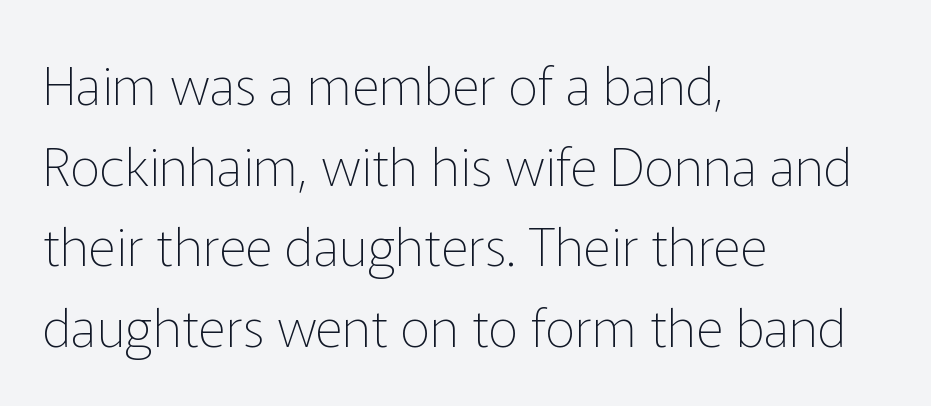
The foot of each line stays bare and open. No letter is thick-stroked: the sample isn't bold. Does extra space separate the letters? No, they use regular spacing. The typesetter chose a ragged-right arrangement here. The face used here is proportionally spaced, like ordinary book or web type.
